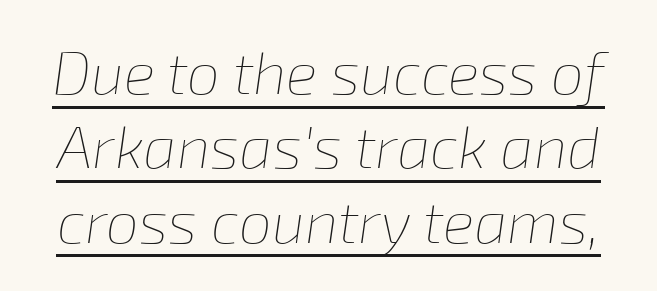
{"italic": "yes", "lean": "right", "slant_degrees": 8, "bold": "no", "weight": "thin", "width": "normal", "stroke_contrast": "low", "x_height": "medium", "monospaced": "no", "underline": "yes", "line_spacing": "normal", "line_spacing_ratio": 1.26, "letter_spacing": "normal", "letter_spacing_em": 0.0, "glyph_px": 59}
